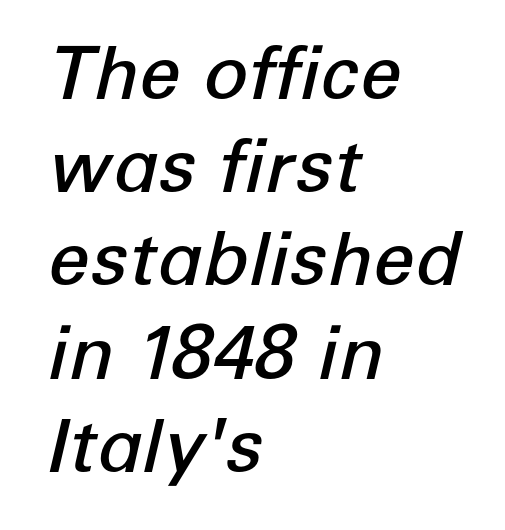
{"italic": "yes", "lean": "right", "slant_degrees": 12, "bold": "semi", "weight": "semibold", "width": "normal", "stroke_contrast": "low", "x_height": "medium", "monospaced": "no", "underline": "no", "align": "left", "line_spacing": "normal", "line_spacing_ratio": 1.26, "letter_spacing": "normal", "letter_spacing_em": 0.0, "glyph_px": 74}
